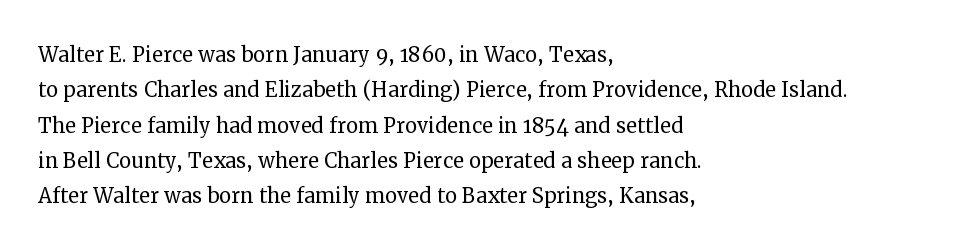
The image shows 27 px text type, upright; set left-aligned, normal line spacing (1.31x), normal letter spacing, not underlined.
